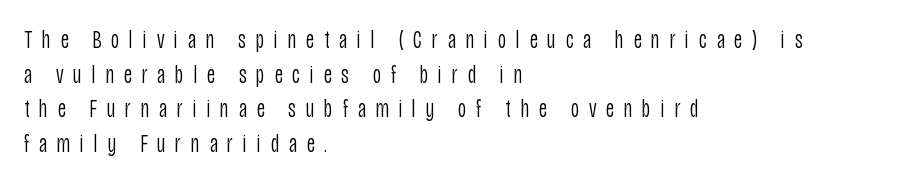
The image shows 25 px text type, upright; set left-aligned, normal line spacing (1.39x), unusually wide letter spacing (+0.4 em), not underlined.
